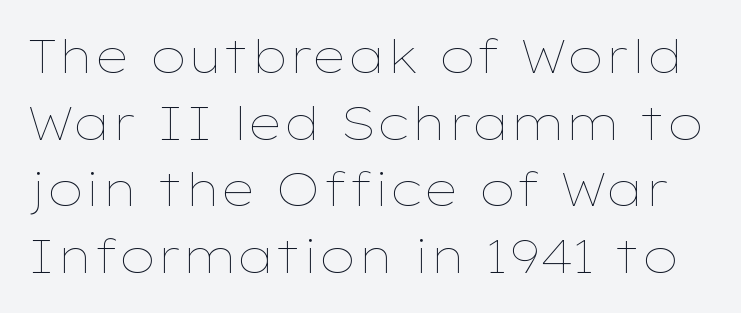
Q: Is the text bold? A: No.
Q: Is the text italic (slanted)? A: No, it is upright.
Q: Is the text underlined? A: No.
Q: Is the spacing between letters normal or unusually wide? A: Normal.
Q: Is the spacing between lines tight, normal or loose? A: Normal.
Q: Width (condensed, normal, or wide)? A: Wide.
Q: Stroke contrast? A: Low.
Q: x-height? A: Medium.
Q: Monospaced? A: No.
